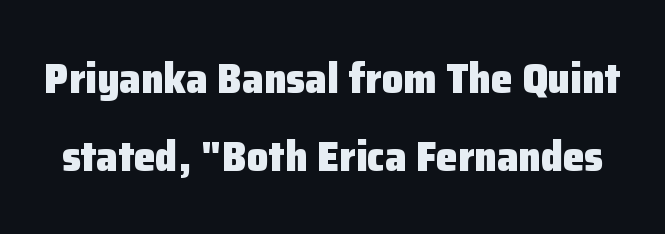
{"serif": "no", "italic": "no", "bold": "yes", "weight": "heavy", "width": "normal", "stroke_contrast": "low", "x_height": "medium", "monospaced": "no", "underline": "no", "line_spacing_ratio": 1.81, "letter_spacing": "normal", "letter_spacing_em": 0.0, "glyph_px": 43}
